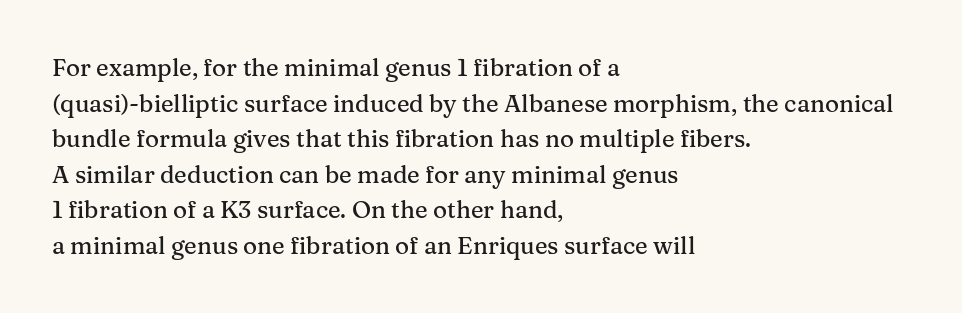
{"italic": "no", "underline": "no", "align": "left", "line_spacing": "normal", "line_spacing_ratio": 1.48, "letter_spacing": "normal", "letter_spacing_em": 0.0, "glyph_px": 24}
